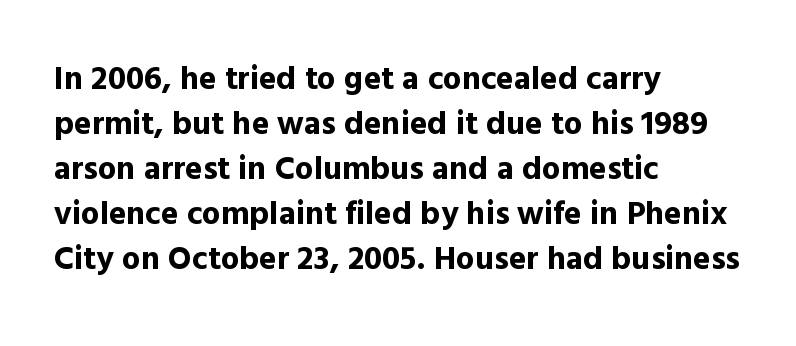
The image shows 33 px bold sans-serif type, upright; set left-aligned, normal line spacing (1.36x), normal letter spacing, not underlined; a medium x-height.
